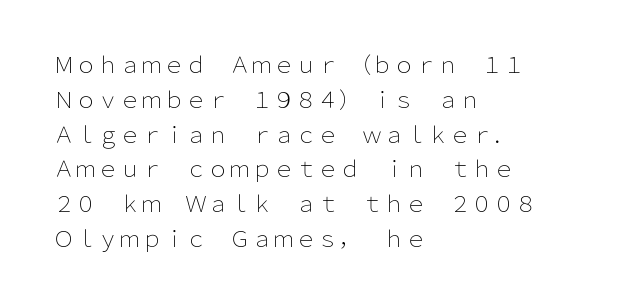
All the whitespace from short lines collects on the right. No extra tracking has been applied to these lines. Characters remain perfectly vertical along every line. The space beneath each line is pristine and unruled. Vertical stems look standard width or narrower in stroke.
